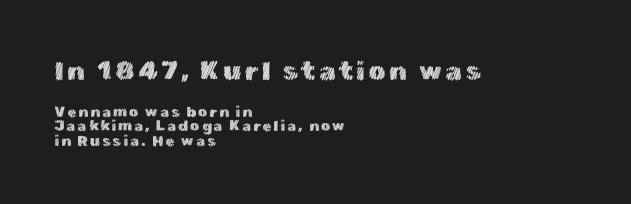
The image shows 27 px text type, upright; set left-aligned, tight line spacing (0.97x), not underlined; the first (top) block is 1.8x larger.
